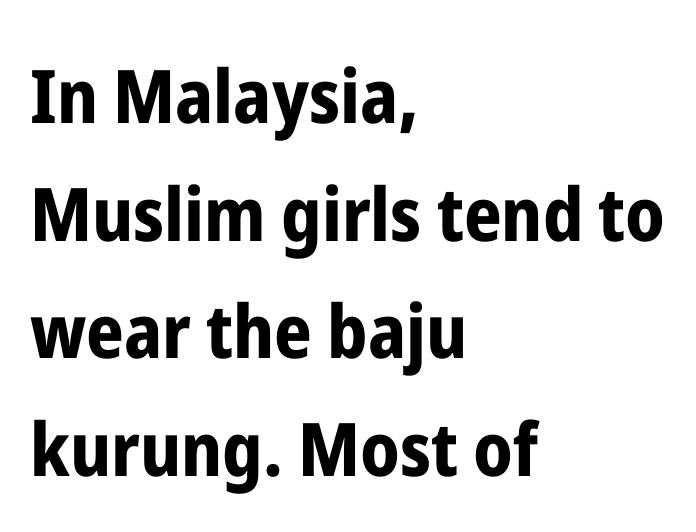
The image shows 74 px bold, condensed sans-serif type, upright; set left-aligned, normal line spacing (1.59x), normal letter spacing, not underlined; low stroke contrast and a medium x-height.
